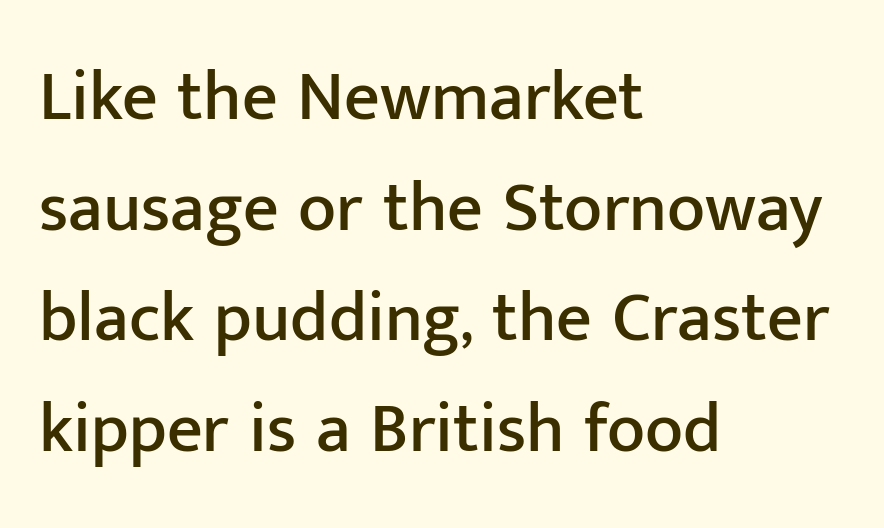
The image shows 70 px sans-serif type, upright; set left-aligned, normal line spacing (1.58x), normal letter spacing, not underlined; low stroke contrast and a medium x-height.
